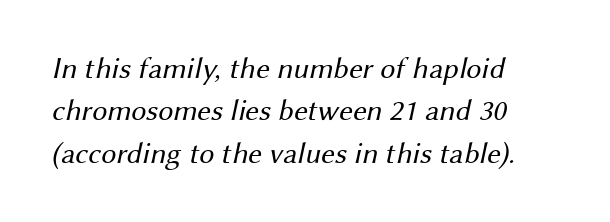
The image shows 30 px regular-weight sans-serif type; set left-aligned, normal line spacing (1.41x), normal letter spacing, not underlined; medium stroke contrast and a medium x-height.
